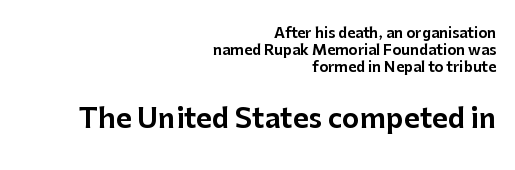
Q: Is the text italic (slanted)? A: No, it is upright.
Q: Is the text underlined? A: No.
Q: How is the paragraph aligned? A: Right-aligned.
Q: Is the spacing between letters normal or unusually wide? A: Normal.
Q: Which block of text is set in a larger size, the first (top) or the second (bottom)? A: The second (bottom) one.
